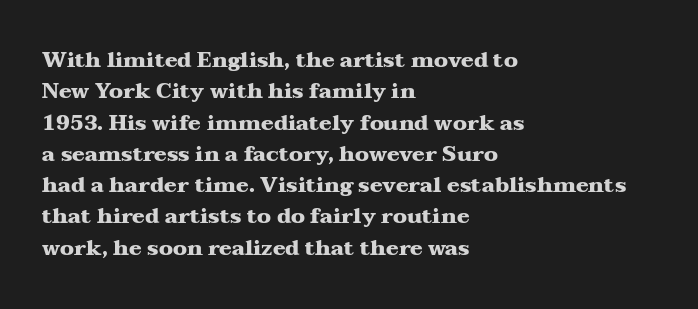
The passage shown is emphatically bold. The specimen reads as upright at a glance. Alignment: flush left. What stands out about the letter spacing? Nothing — it is the standard amount. The block of text has a typical density, with ordinary space between rows. The words here are not underlined.
